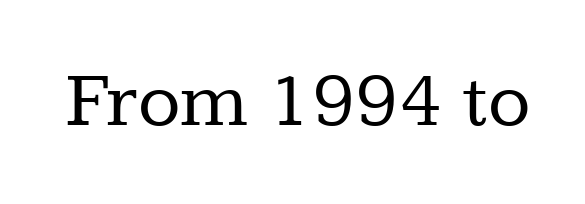
The words here are not underlined. Compared with typical body copy, the letter spacing here is the same. Posture: vertical. The strokes are not fattened; the text isn't bold. Stroke terminals: seriffed.
